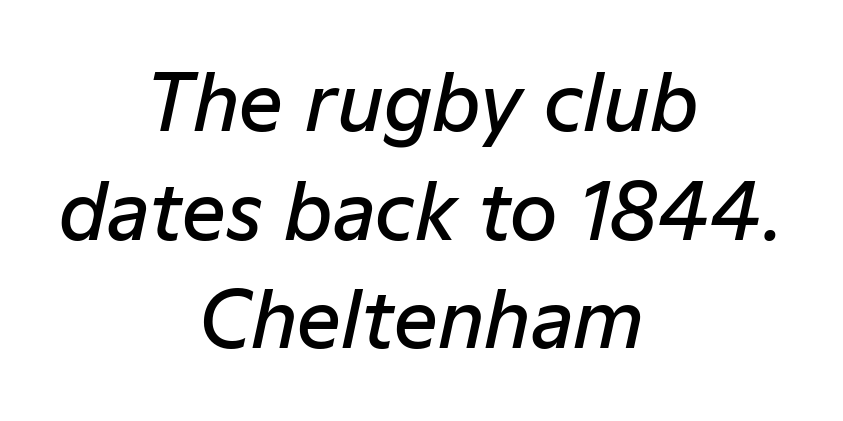
The image shows 77 px semibold type, italic (leaning right); set centered, normal line spacing (1.41x), normal letter spacing, not underlined; low stroke contrast and a medium x-height.
